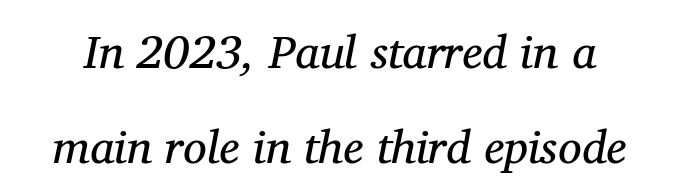
The image shows 47 px regular-weight serif type, italic (leaning right); set loose line spacing (2.02x), normal letter spacing, not underlined; medium stroke contrast and a medium x-height.
